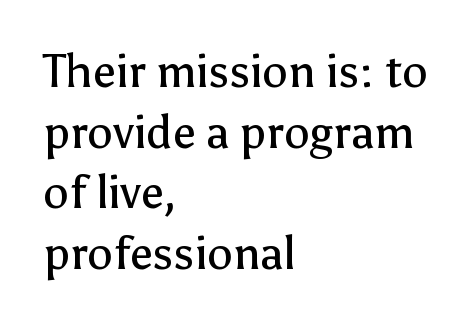
Q: Is the text bold? A: No.
Q: Is the text italic (slanted)? A: No, it is upright.
Q: Is the typeface a serif or a sans-serif typeface? A: Sans-serif.
Q: Is the text underlined? A: No.
Q: How is the paragraph aligned? A: Left-aligned.
Q: Is the spacing between letters normal or unusually wide? A: Normal.
Q: Is the spacing between lines tight, normal or loose? A: Normal.
Q: Width (condensed, normal, or wide)? A: Normal.
Q: Stroke contrast? A: Low.
Q: x-height? A: Medium.
Q: Monospaced? A: No.
